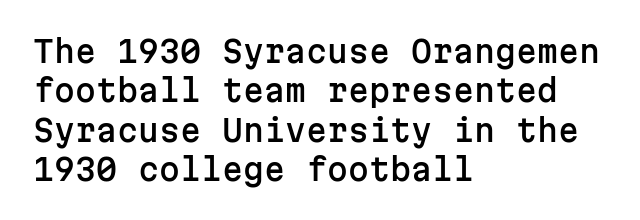
This is sans-serif lettering, the kind often seen on screens and signage. Note the uniform advance width — an 'i' takes as much space as an 'm'. Does the copy run flush right? No — it runs flush left. The foot of each line stays bare and open. There is no visible air inserted between adjacent glyphs.
